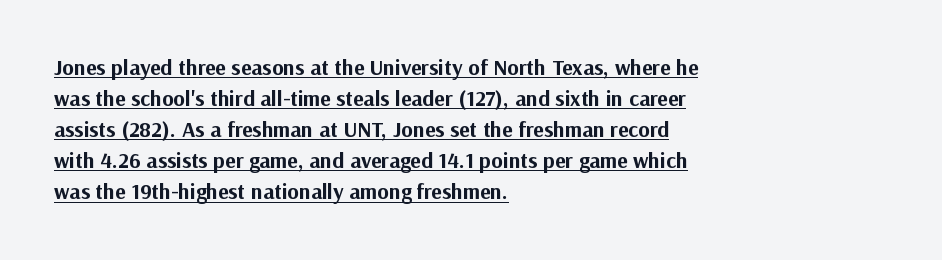
{"italic": "no", "bold": "yes", "underline": "yes", "align": "left", "line_spacing": "normal", "line_spacing_ratio": 1.41, "letter_spacing": "normal", "letter_spacing_em": 0.0, "glyph_px": 22}
